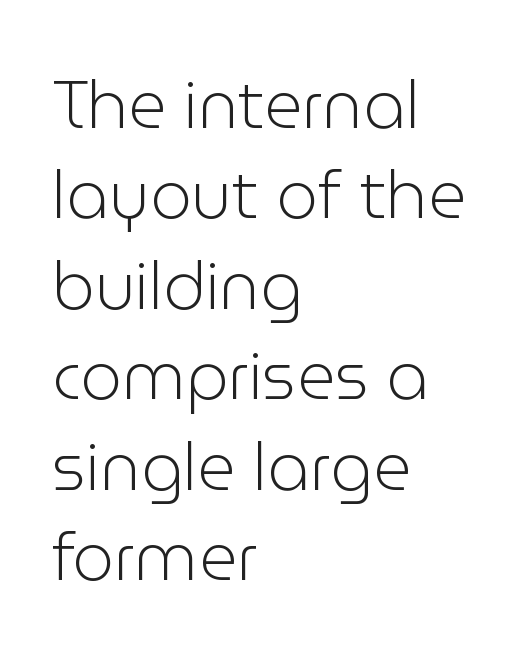
Weight: in the light-to-regular range. Notice how the passage keeps a crisp vertical edge on the left only. Letterform terminals end flat and unadorned throughout the passage. The face used here is proportionally spaced, like ordinary book or web type. In terms of letterspacing, this is plain default setting. Bare-footed words on every line.
